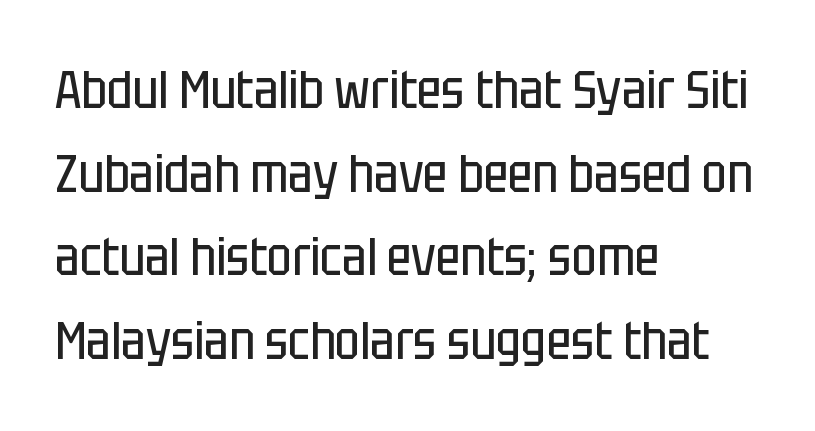
{"serif": "no", "italic": "no", "bold": "no", "weight": "regular", "width": "condensed", "stroke_contrast": "low", "x_height": "large", "monospaced": "no", "underline": "no", "align": "left", "line_spacing": "normal", "line_spacing_ratio": 1.58, "letter_spacing": "normal", "letter_spacing_em": 0.0, "glyph_px": 53}
